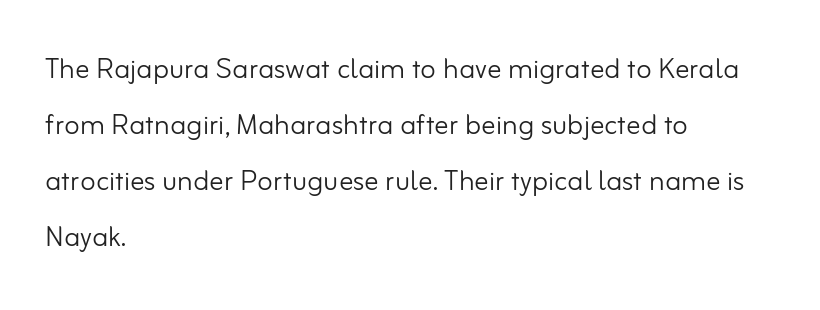
If you drew a ruler down the left edge, every line would touch it. Every stem runs plumb, perpendicular to the baseline. No extra tracking has been applied to these lines. The cut favours lightness, reaching ordinary text weight at its darkest.
